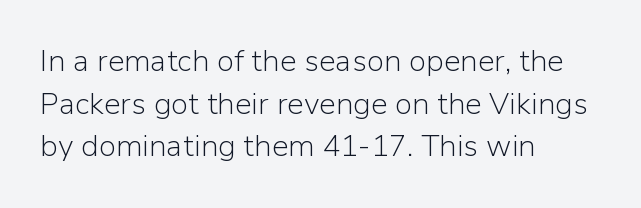
{"serif": "no", "italic": "no", "bold": "no", "weight": "light", "width": "normal", "stroke_contrast": "low", "x_height": "medium", "monospaced": "no", "underline": "no", "align": "left", "line_spacing": "normal", "line_spacing_ratio": 1.42, "letter_spacing": "normal", "letter_spacing_em": 0.0, "glyph_px": 30}
